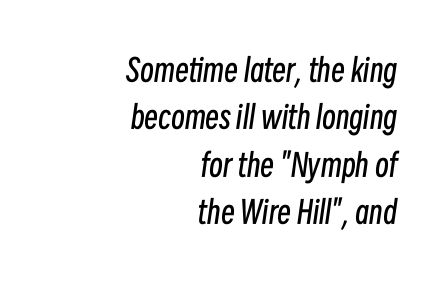
{"italic": "yes", "lean": "right", "slant_degrees": 8, "bold": "no", "weight": "regular", "width": "condensed", "stroke_contrast": "low", "x_height": "medium", "monospaced": "no", "underline": "no", "align": "right", "line_spacing": "normal", "line_spacing_ratio": 1.53, "letter_spacing": "normal", "letter_spacing_em": 0.0, "glyph_px": 31}
